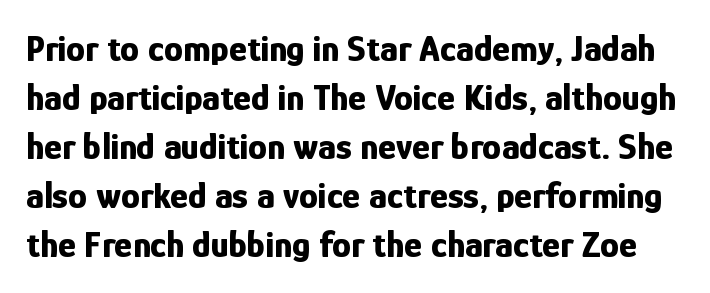
Anything drawn beneath the words? Only blank space. Rows of type keep a routine distance in the vertical direction. What kind of face is this? One without serifs — a sans. Proportional: the letters do not fall into vertical columns.
